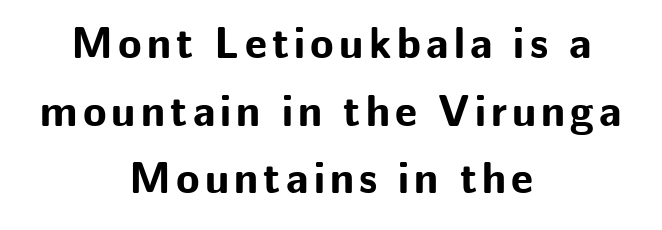
Q: Is the text bold? A: Yes.
Q: Is the text italic (slanted)? A: No, it is upright.
Q: Is the typeface a serif or a sans-serif typeface? A: Sans-serif.
Q: Is the text underlined? A: No.
Q: How is the paragraph aligned? A: Centered.
Q: Is the spacing between lines tight, normal or loose? A: Normal.
Q: Width (condensed, normal, or wide)? A: Normal.
Q: Stroke contrast? A: Low.
Q: x-height? A: Medium.
Q: Monospaced? A: No.
